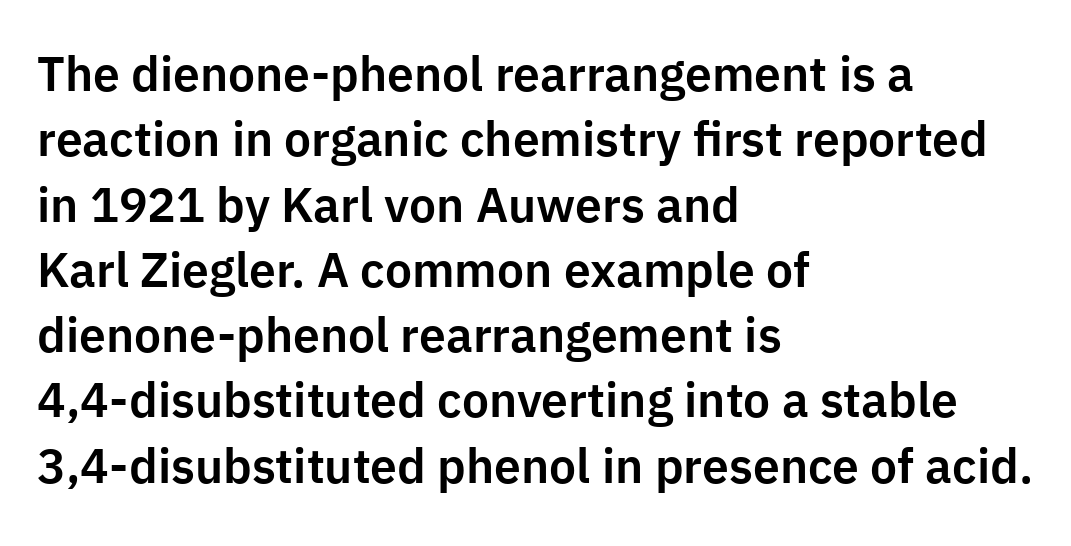
Default kerning and tracking; the words read as compact shapes. The rendering uses a moderate line-height, typical for paragraphs. The typesetter chose a ragged-right arrangement here. The axis of the letterforms is exactly vertical. Clear beneath every line of the passage.
